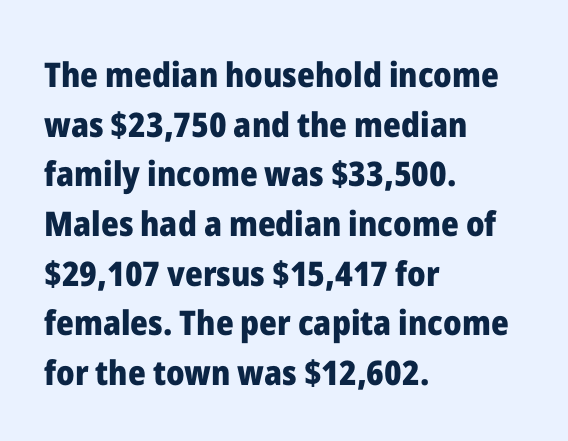
Q: Is the text bold? A: Yes.
Q: Is the text italic (slanted)? A: No, it is upright.
Q: Is the typeface a serif or a sans-serif typeface? A: Sans-serif.
Q: Is the text underlined? A: No.
Q: How is the paragraph aligned? A: Left-aligned.
Q: Is the spacing between letters normal or unusually wide? A: Normal.
Q: Is the spacing between lines tight, normal or loose? A: Normal.
Q: Width (condensed, normal, or wide)? A: Normal.
Q: Stroke contrast? A: Low.
Q: x-height? A: Medium.
Q: Monospaced? A: No.
